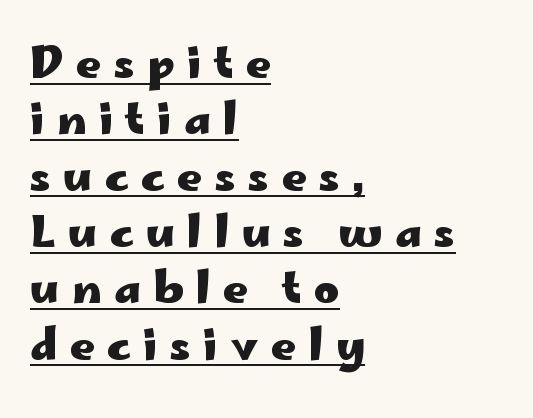
The line texture is sparse and dotted thanks to wide tracking. Honestly, the underline is the first thing you notice here. Is the block centered? No — it sits flush against the left margin. Successive baselines arrive at the customary interval.
